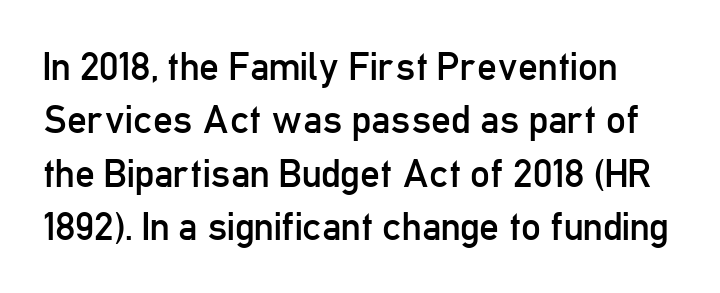
{"serif": "no", "italic": "no", "bold": "no", "weight": "regular", "width": "condensed", "stroke_contrast": "low", "x_height": "medium", "monospaced": "no", "underline": "no", "line_spacing": "normal", "line_spacing_ratio": 1.37, "letter_spacing": "normal", "letter_spacing_em": 0.0, "glyph_px": 39}
